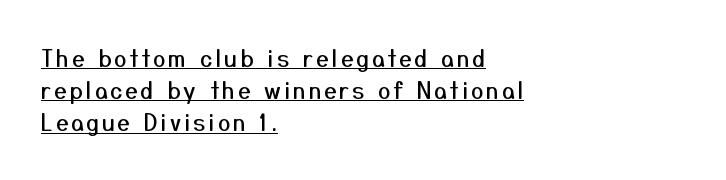
Posture: vertical. The text block is weighted toward the left margin, trailing off unevenly rightward. Underline: present. Rows of type keep a routine distance in the vertical direction.
